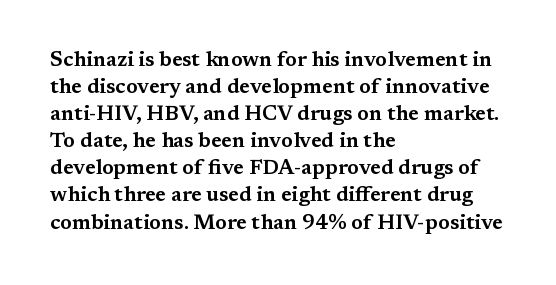
{"italic": "no", "underline": "no", "align": "left", "line_spacing": "normal", "line_spacing_ratio": 1.29, "letter_spacing": "normal", "letter_spacing_em": 0.0, "glyph_px": 21}
